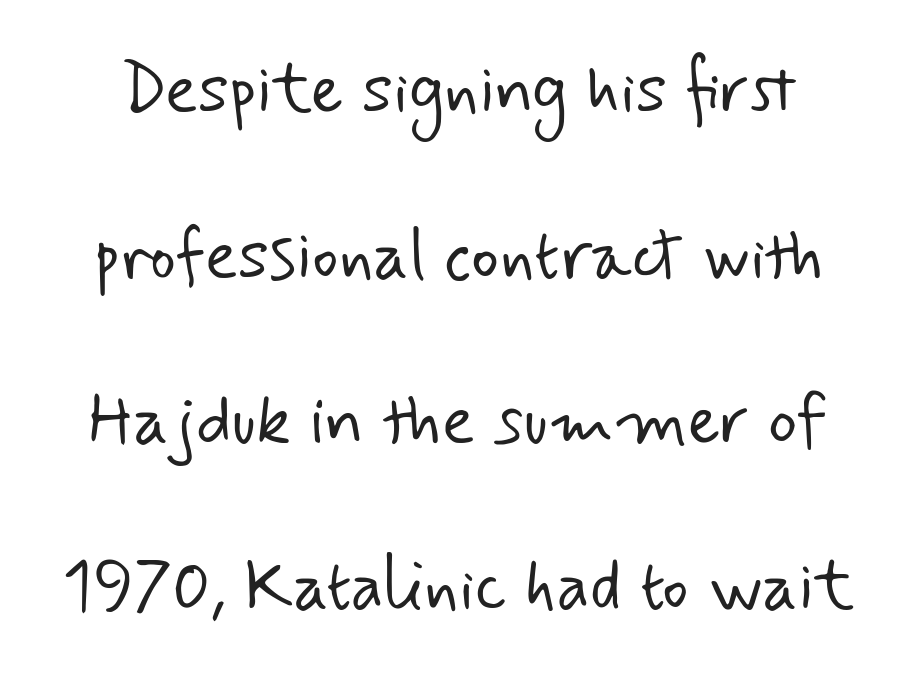
{"serif": "no", "bold": "no", "weight": "light", "width": "normal", "stroke_contrast": "low", "x_height": "small", "monospaced": "no", "underline": "no", "line_spacing": "loose", "line_spacing_ratio": 2.4, "letter_spacing": "normal", "letter_spacing_em": 0.0, "glyph_px": 69}
